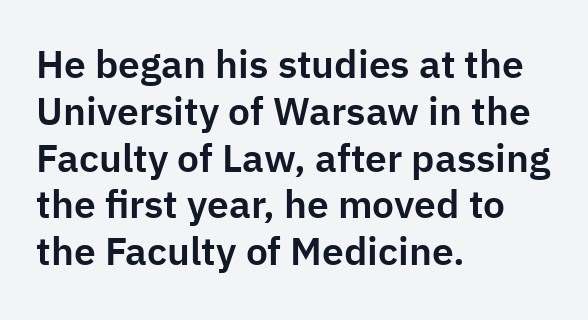
{"serif": "no", "italic": "no", "width": "normal", "stroke_contrast": "low", "x_height": "medium", "monospaced": "no", "underline": "no", "align": "left", "line_spacing_ratio": 1.2, "letter_spacing": "normal", "letter_spacing_em": 0.0, "glyph_px": 39}
